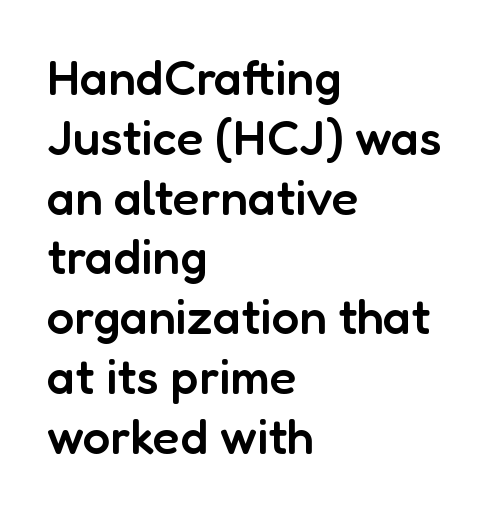
Q: Is the text bold? A: Semi-bold.
Q: Is the text italic (slanted)? A: No, it is upright.
Q: Is the typeface a serif or a sans-serif typeface? A: Sans-serif.
Q: Is the text underlined? A: No.
Q: How is the paragraph aligned? A: Left-aligned.
Q: Is the spacing between letters normal or unusually wide? A: Normal.
Q: Width (condensed, normal, or wide)? A: Normal.
Q: Stroke contrast? A: Low.
Q: x-height? A: Medium.
Q: Monospaced? A: No.
